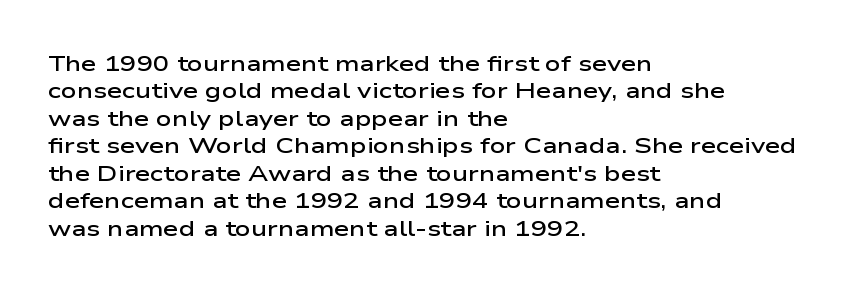
The image shows 22 px text type, upright; set left-aligned, normal line spacing (1.25x), normal letter spacing, not underlined.
